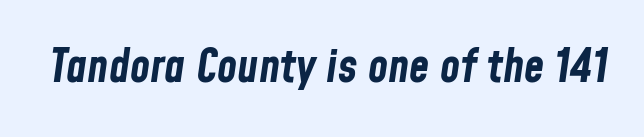
{"italic": "yes", "lean": "right", "slant_degrees": 8, "bold": "yes", "weight": "bold", "width": "condensed", "stroke_contrast": "low", "x_height": "medium", "monospaced": "no", "underline": "no", "letter_spacing": "normal", "letter_spacing_em": 0.0, "glyph_px": 46}
